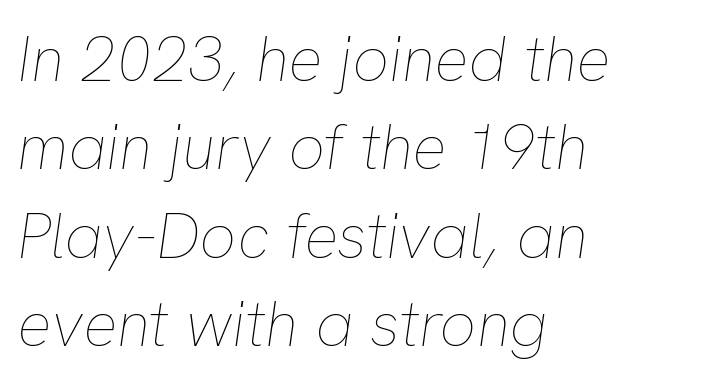
Q: Is the text bold? A: No.
Q: Is the text italic (slanted)? A: Yes, it leans right by about 8 degrees.
Q: Is the text underlined? A: No.
Q: How is the paragraph aligned? A: Left-aligned.
Q: Is the spacing between letters normal or unusually wide? A: Normal.
Q: Is the spacing between lines tight, normal or loose? A: Normal.
Q: Width (condensed, normal, or wide)? A: Normal.
Q: Stroke contrast? A: Low.
Q: x-height? A: Medium.
Q: Monospaced? A: No.
